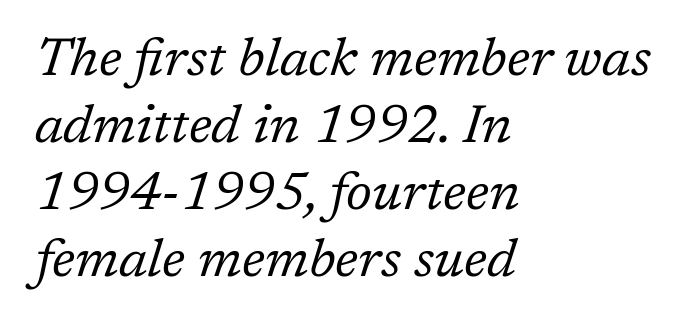
This rendering leaves character spacing at its baseline value. These lines are rendered in a variable-pitch font. The setting favours the left margin, as ordinary paragraphs usually do. This reads as an unemphasized weight, regular at the heaviest. In terms of letterform style, serifs are clearly present.
